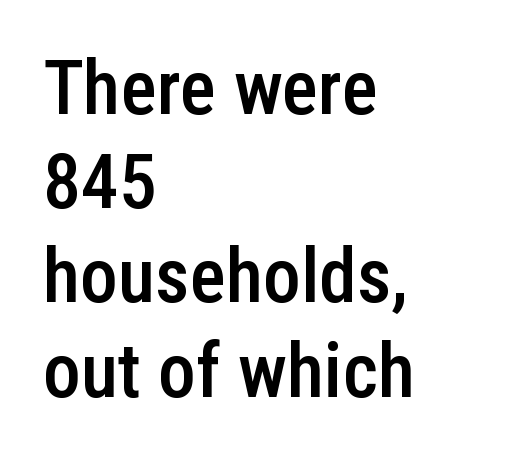
{"serif": "no", "italic": "no", "bold": "semi", "weight": "semibold", "width": "condensed", "stroke_contrast": "low", "x_height": "medium", "monospaced": "no", "underline": "no", "align": "left", "line_spacing_ratio": 1.24, "letter_spacing": "normal", "letter_spacing_em": 0.0, "glyph_px": 76}
